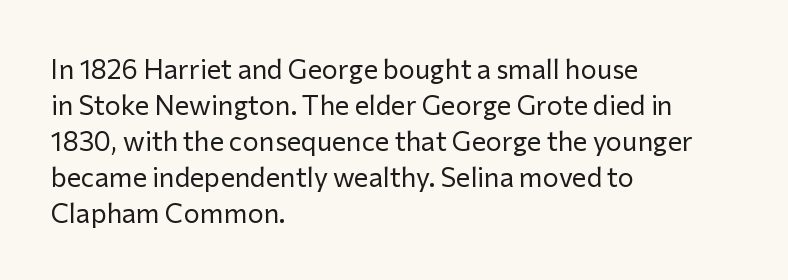
A clean baseline with only descenders dipping below it. The letters stand upright; this is a roman face. The letterforms sit shoulder to shoulder at normal distance. The compositor pushed each line to the left boundary.
